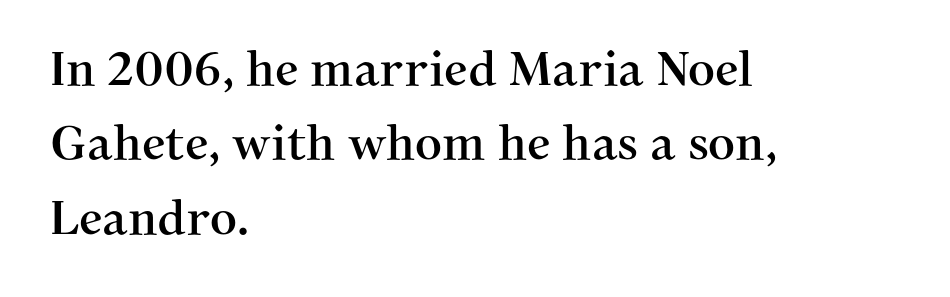
The image shows 47 px serif type, upright; set left-aligned, normal line spacing (1.58x), normal letter spacing, not underlined; medium stroke contrast and a medium x-height.
